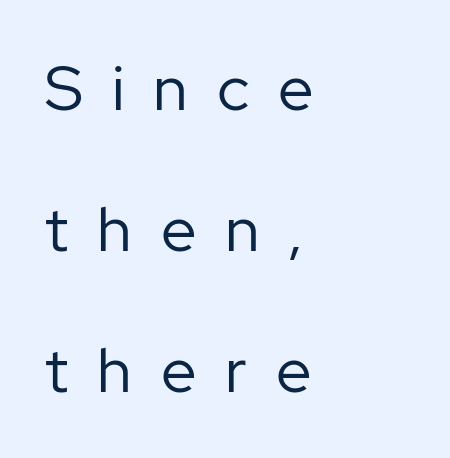
Q: Is the text bold? A: No.
Q: Is the text italic (slanted)? A: No, it is upright.
Q: Is the typeface a serif or a sans-serif typeface? A: Sans-serif.
Q: Is the text underlined? A: No.
Q: How is the paragraph aligned? A: Left-aligned.
Q: Is the spacing between letters normal or unusually wide? A: Unusually wide.
Q: Is the spacing between lines tight, normal or loose? A: Loose.
Q: Width (condensed, normal, or wide)? A: Normal.
Q: Stroke contrast? A: Low.
Q: x-height? A: Medium.
Q: Monospaced? A: No.
